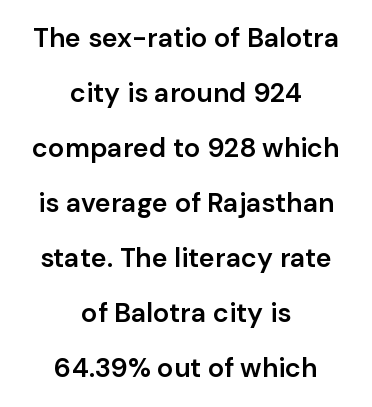
Does the weight exceed regular? Yes, but only to semibold. Default kerning and tracking; the words read as compact shapes. Reading down the block, each line starts at a different indent, mirrored at its end. The rendering uses a large line-height, opening up the rows. Lines of text with bare space underneath. Every stem runs plumb, perpendicular to the baseline.
